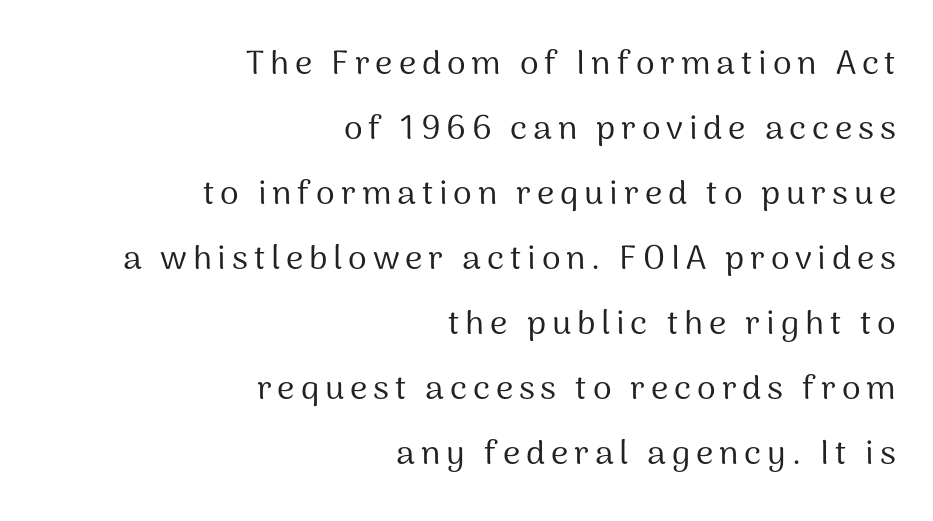
Line endings align vertically; line beginnings do not. The font's upright variant was chosen for this text. Loosely led — the rows are spread out. Here the designer chose a conventional face with non-uniform glyph widths. A bare baseline throughout the passage.
